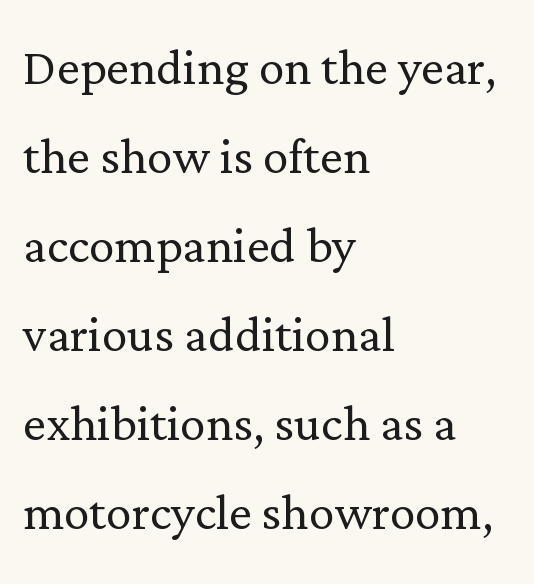
Q: Is the text bold? A: No.
Q: Is the text italic (slanted)? A: No, it is upright.
Q: Is the typeface a serif or a sans-serif typeface? A: Serif.
Q: Is the text underlined? A: No.
Q: How is the paragraph aligned? A: Left-aligned.
Q: Is the spacing between letters normal or unusually wide? A: Normal.
Q: Is the spacing between lines tight, normal or loose? A: Normal.
Q: Width (condensed, normal, or wide)? A: Normal.
Q: Stroke contrast? A: Low.
Q: x-height? A: Medium.
Q: Monospaced? A: No.
